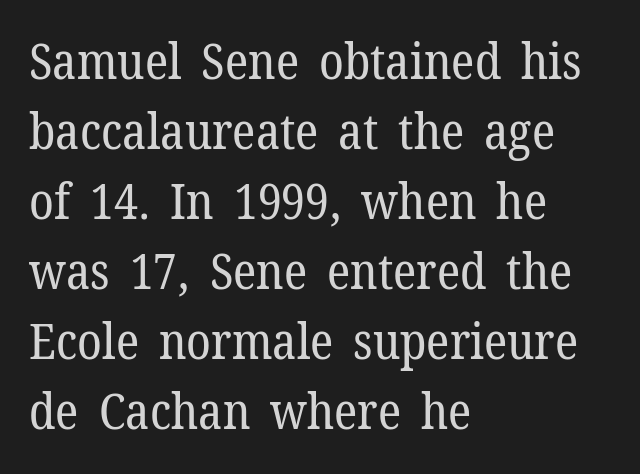
The image shows 50 px regular-weight serif type, upright; set left-aligned, normal line spacing (1.4x), normal letter spacing, not underlined; low stroke contrast and a medium x-height.
